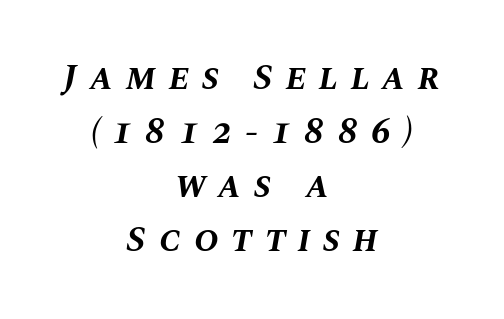
Each new line begins a customary step beneath the previous one. The passage shown is typed in a proportional face where columns would drift. Alignment: centered. This is heavy type, rendered in bold. The axis of the letterforms is tilted away from vertical. Tracking value appears strongly positive — letters spread wide.
